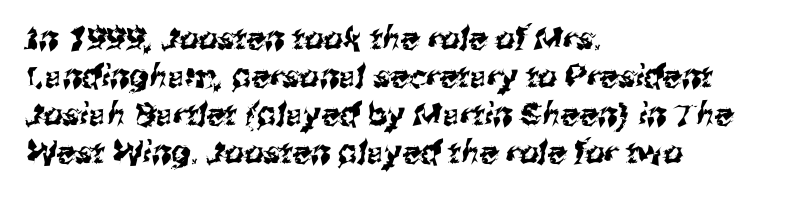
The image shows 31 px sans-serif type; set left-aligned, line spacing 1.23x, normal letter spacing, not underlined; medium stroke contrast and a medium x-height.
